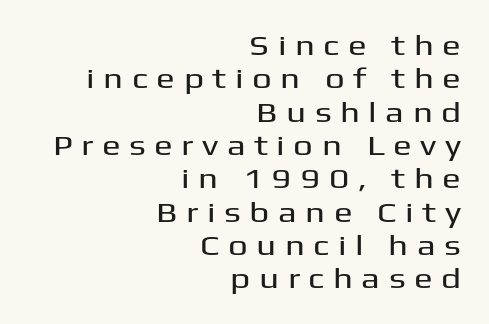
The lines are quadded right. If you drew a line through each stem, it would be perfectly vertical. These lines are composed in type without serifs. Letters rest on an invisible, unmarked baseline.
